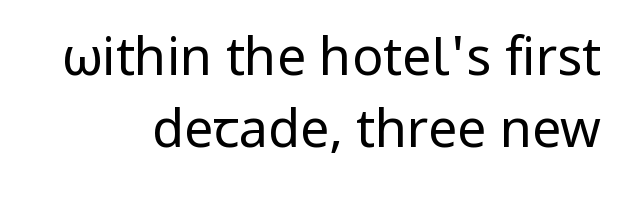
Q: Is the text bold? A: No.
Q: Is the text italic (slanted)? A: No, it is upright.
Q: Is the typeface a serif or a sans-serif typeface? A: Sans-serif.
Q: Is the text underlined? A: No.
Q: Is the spacing between letters normal or unusually wide? A: Normal.
Q: Is the spacing between lines tight, normal or loose? A: Normal.
Q: Width (condensed, normal, or wide)? A: Normal.
Q: Stroke contrast? A: Low.
Q: x-height? A: Medium.
Q: Monospaced? A: No.
